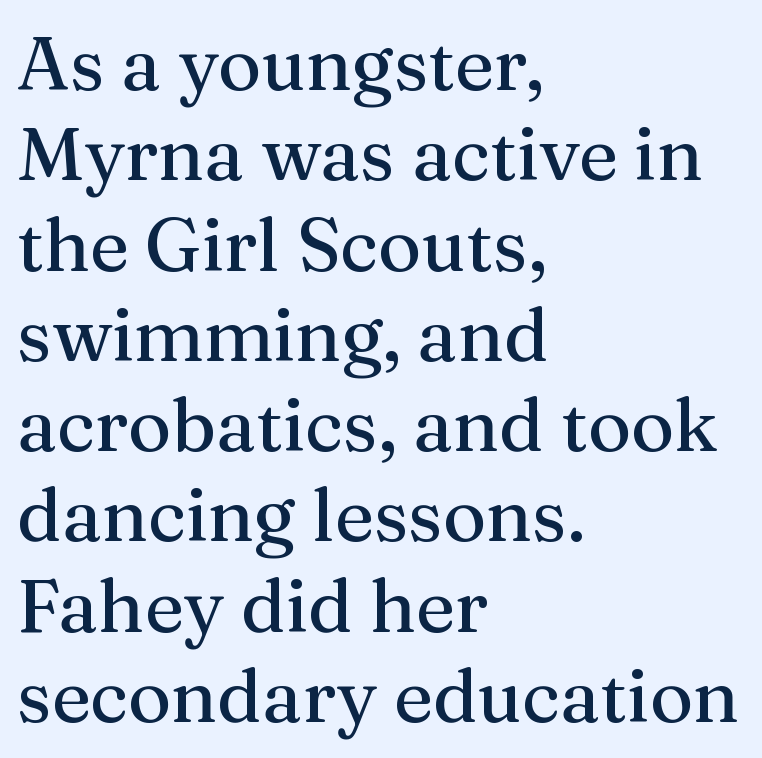
The image shows 74 px serif type, upright; set left-aligned, line spacing 1.22x, normal letter spacing, not underlined; medium stroke contrast and a medium x-height.
